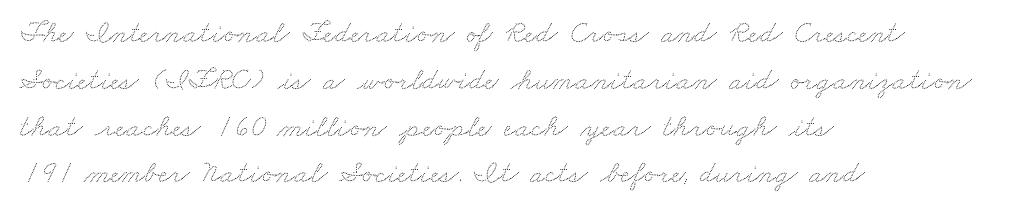
Q: Is the text underlined? A: No.
Q: How is the paragraph aligned? A: Left-aligned.
Q: Is the spacing between letters normal or unusually wide? A: Normal.
Q: Is the spacing between lines tight, normal or loose? A: Normal.
Q: Width (condensed, normal, or wide)? A: Wide.
Q: Stroke contrast? A: Low.
Q: x-height? A: Small.
Q: Monospaced? A: No.
